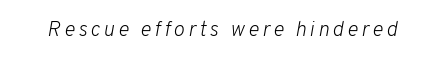
In terms of posture, this sample is oblique. The words here are not underlined. Stem width sits at or under what a default text font uses.
